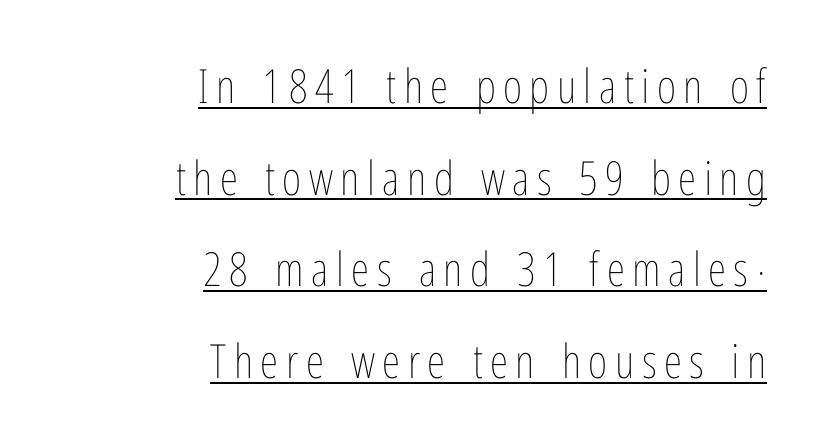
{"italic": "no", "bold": "no", "weight": "thin", "width": "condensed", "stroke_contrast": "low", "x_height": "medium", "monospaced": "no", "underline": "yes", "align": "right", "line_spacing": "loose", "line_spacing_ratio": 1.95, "glyph_px": 47}
